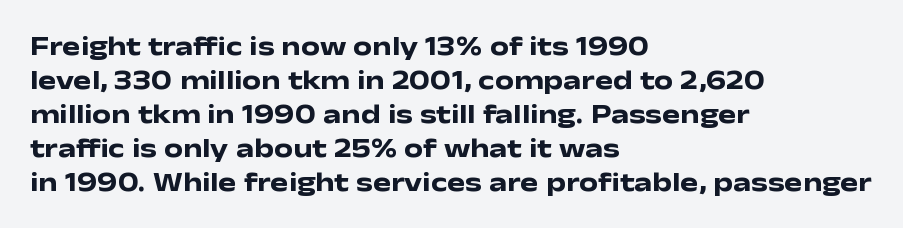
{"italic": "no", "bold": "yes", "underline": "no", "align": "left", "line_spacing": "normal", "line_spacing_ratio": 1.26, "letter_spacing": "normal", "letter_spacing_em": 0.0, "glyph_px": 27}
